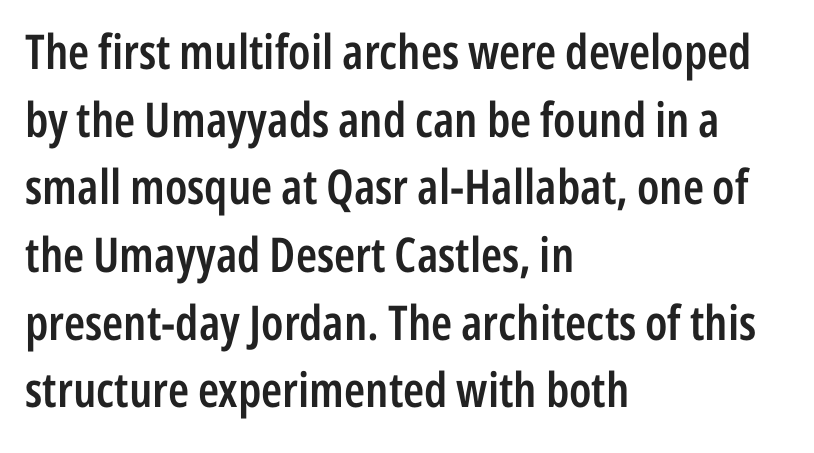
Regarding serifs, this sample does without them. The leading is moderate, giving the passage an even texture. Is this a fixed-width face? No — the glyphs have proportional, varying widths. Plain, unruled lines of type. This is the regular roman posture of the typeface.
